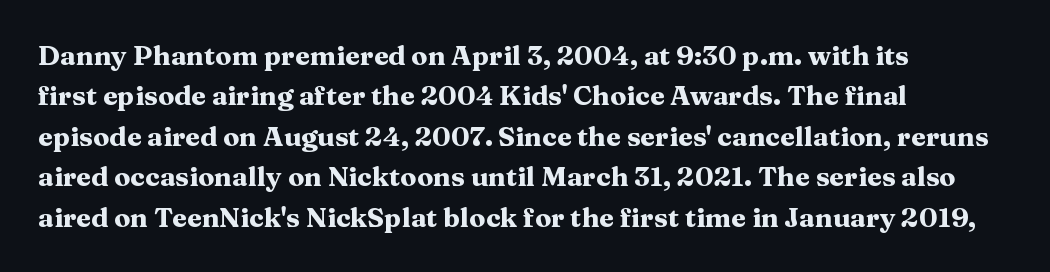
{"italic": "no", "bold": "yes", "underline": "no", "align": "left", "line_spacing": "normal", "line_spacing_ratio": 1.5, "letter_spacing": "normal", "letter_spacing_em": 0.0, "glyph_px": 27}
